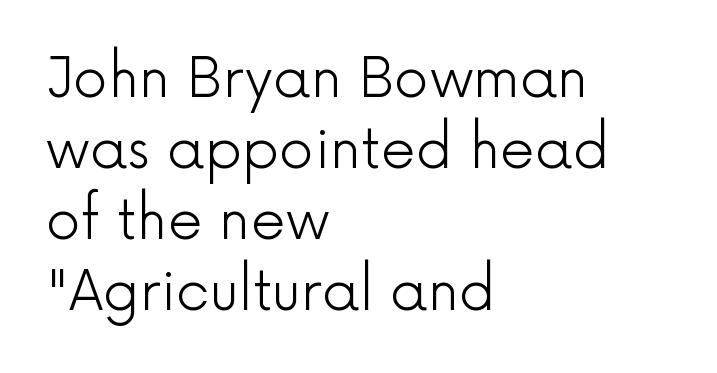
Q: Is the text bold? A: No.
Q: Is the text italic (slanted)? A: No, it is upright.
Q: Is the typeface a serif or a sans-serif typeface? A: Sans-serif.
Q: Is the text underlined? A: No.
Q: How is the paragraph aligned? A: Left-aligned.
Q: Is the spacing between letters normal or unusually wide? A: Normal.
Q: Is the spacing between lines tight, normal or loose? A: Normal.
Q: Width (condensed, normal, or wide)? A: Normal.
Q: x-height? A: Medium.
Q: Monospaced? A: No.
